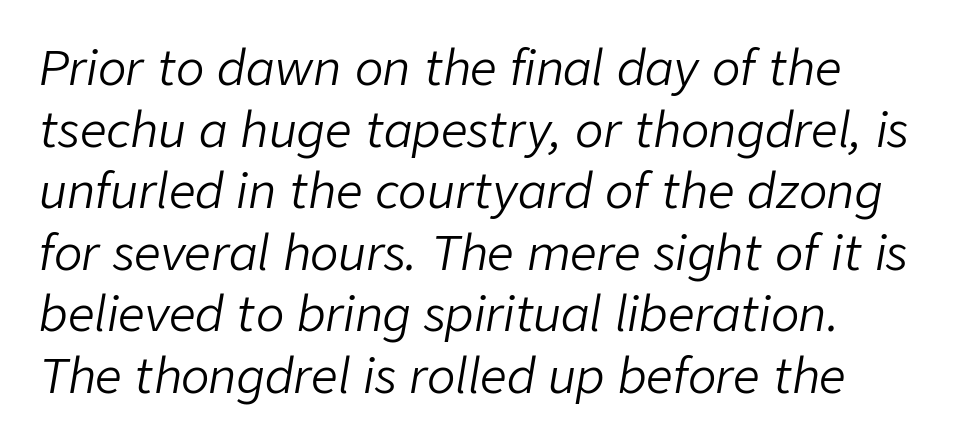
The image shows 47 px light type, italic (leaning right); set left-aligned, normal line spacing (1.31x), normal letter spacing, not underlined; low stroke contrast and a medium x-height.
